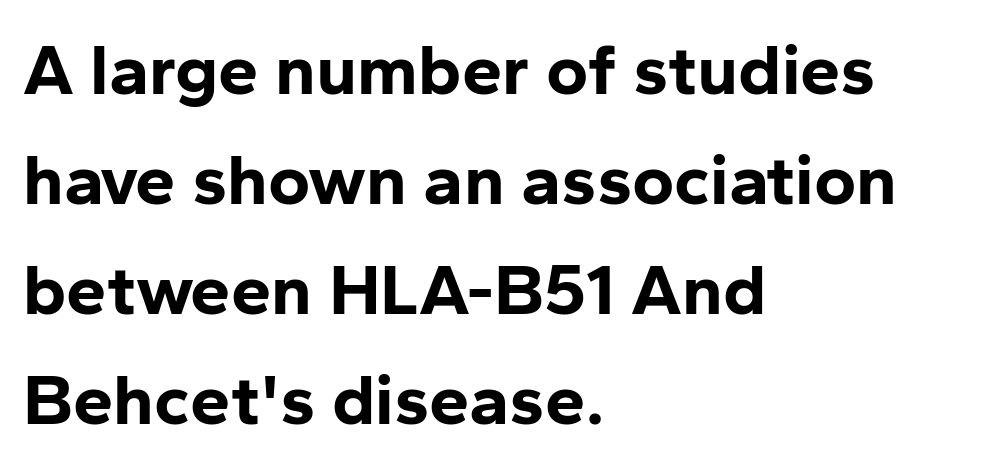
{"serif": "no", "italic": "no", "bold": "yes", "weight": "bold", "width": "normal", "stroke_contrast": "low", "x_height": "medium", "monospaced": "no", "underline": "no", "align": "left", "line_spacing": "normal", "line_spacing_ratio": 1.53, "letter_spacing": "normal", "letter_spacing_em": 0.0, "glyph_px": 72}
